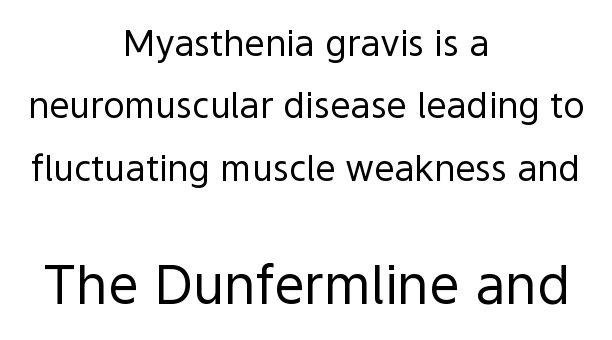
Q: Is the text bold? A: No.
Q: Is the text italic (slanted)? A: No, it is upright.
Q: Is the typeface a serif or a sans-serif typeface? A: Sans-serif.
Q: Is the text underlined? A: No.
Q: How is the paragraph aligned? A: Centered.
Q: Is the spacing between letters normal or unusually wide? A: Normal.
Q: Which block of text is set in a larger size, the first (top) or the second (bottom)? A: The second (bottom) one.
Q: Width (condensed, normal, or wide)? A: Normal.
Q: x-height? A: Medium.
Q: Monospaced? A: No.
